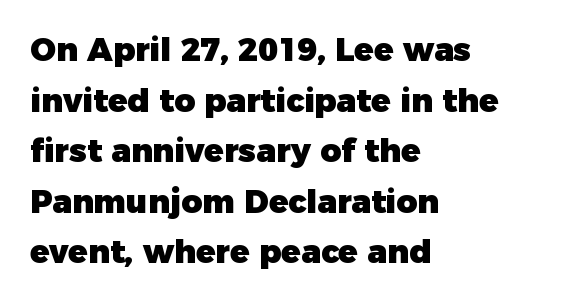
{"serif": "no", "italic": "no", "bold": "yes", "weight": "heavy", "width": "normal", "stroke_contrast": "low", "x_height": "medium", "monospaced": "no", "underline": "no", "align": "left", "line_spacing": "normal", "line_spacing_ratio": 1.58, "letter_spacing": "normal", "letter_spacing_em": 0.0, "glyph_px": 32}
